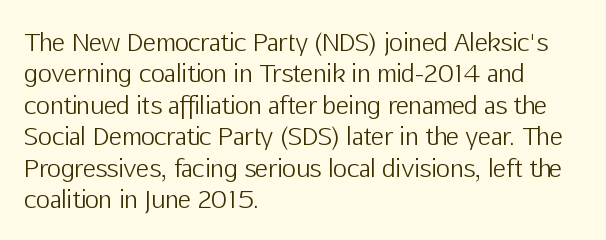
The image shows 24 px text type, upright; set left-aligned, normal line spacing (1.31x), normal letter spacing, not underlined.
